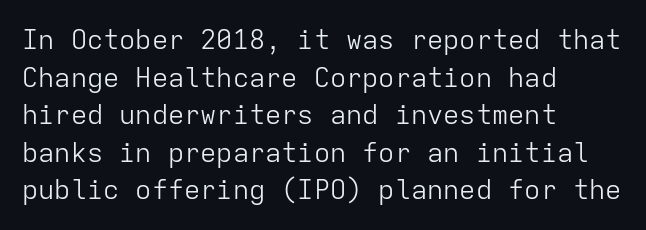
Notice how the stems are strictly vertical — no italics here. A bare baseline throughout the passage. Inter-character spacing is left at the font's built-in metrics. Vertical spacing — default. The ragged edge is on the right, which tells us the setting is flush left. The font sits on the lighter half of the weight spectrum, regular included.
